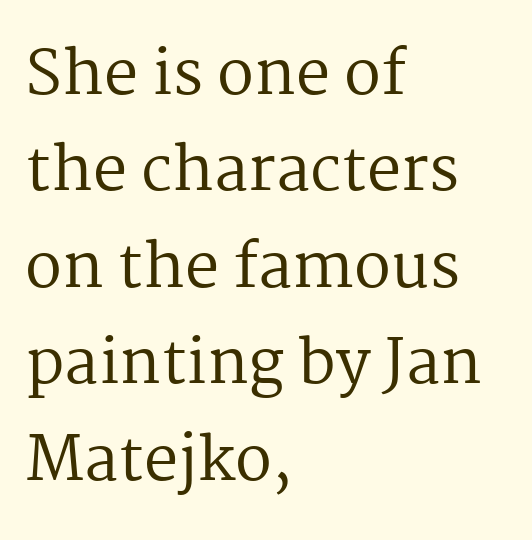
{"serif": "yes", "italic": "no", "bold": "no", "weight": "regular", "width": "normal", "stroke_contrast": "medium", "x_height": "medium", "monospaced": "no", "underline": "no", "align": "left", "line_spacing": "normal", "line_spacing_ratio": 1.58, "letter_spacing": "normal", "letter_spacing_em": 0.0, "glyph_px": 61}
